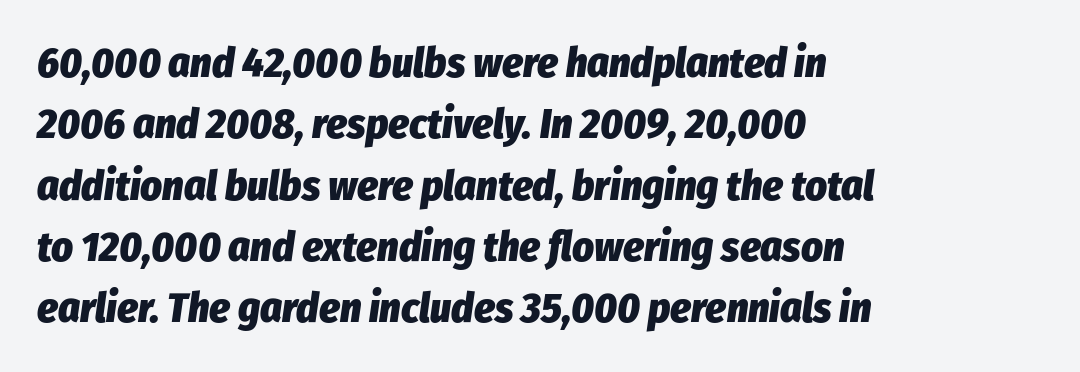
{"italic": "yes", "lean": "right", "slant_degrees": 8, "bold": "yes", "weight": "heavy", "width": "condensed", "stroke_contrast": "low", "x_height": "medium", "monospaced": "no", "underline": "no", "align": "left", "line_spacing": "normal", "line_spacing_ratio": 1.46, "letter_spacing": "normal", "letter_spacing_em": 0.0, "glyph_px": 42}
